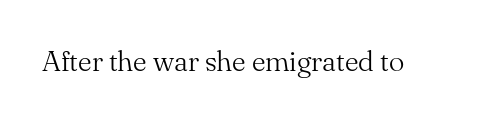
Q: Is the text bold? A: No.
Q: Is the text italic (slanted)? A: No, it is upright.
Q: Is the typeface a serif or a sans-serif typeface? A: Serif.
Q: Is the text underlined? A: No.
Q: Is the spacing between letters normal or unusually wide? A: Normal.
Q: Width (condensed, normal, or wide)? A: Normal.
Q: Stroke contrast? A: Medium.
Q: x-height? A: Small.
Q: Monospaced? A: No.
